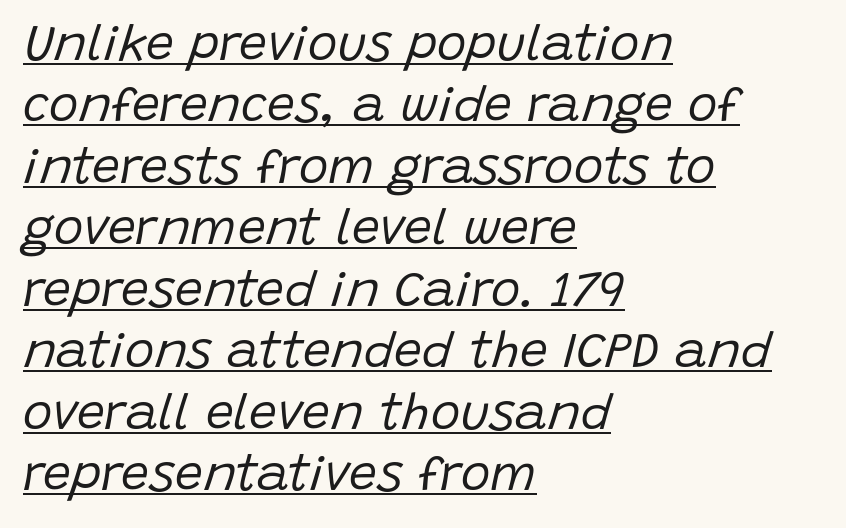
{"italic": "yes", "lean": "right", "slant_degrees": 15, "bold": "no", "weight": "regular", "width": "normal", "stroke_contrast": "low", "x_height": "large", "monospaced": "no", "underline": "yes", "align": "left", "line_spacing_ratio": 1.23, "letter_spacing": "normal", "letter_spacing_em": 0.0, "glyph_px": 50}
